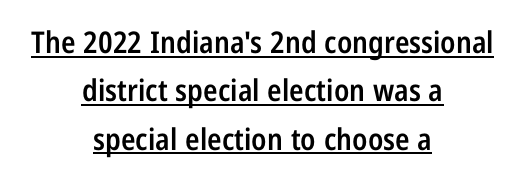
Line starts and ends both wander, symmetrically. Typesetter's note: demi weight, one step under bold. The gaps between neighbouring characters are ordinary and unremarkable. Note: no serifs on the glyphs.
